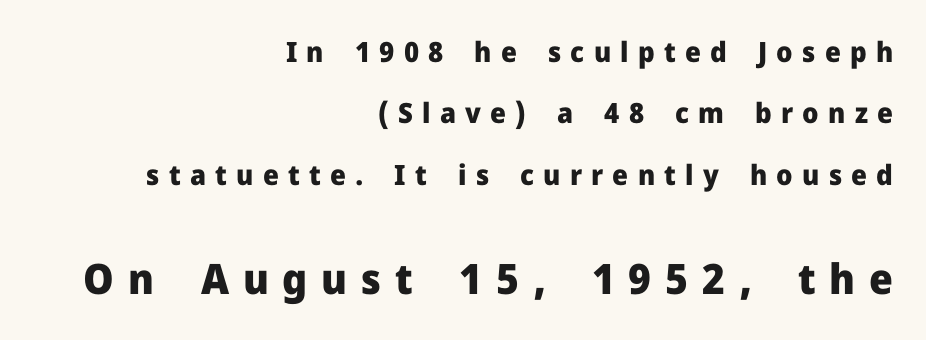
The image shows 42 px heavy sans-serif type, upright; set right-aligned, loose line spacing (2.19x), unusually wide letter spacing (+0.33 em), not underlined; the second (bottom) block is 1.5x larger; low stroke contrast and a medium x-height.
